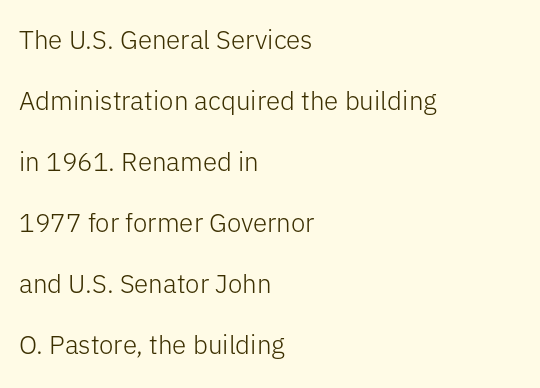
{"italic": "no", "bold": "no", "underline": "no", "align": "left", "line_spacing": "loose", "line_spacing_ratio": 2.35, "letter_spacing": "normal", "letter_spacing_em": 0.0, "glyph_px": 26}
